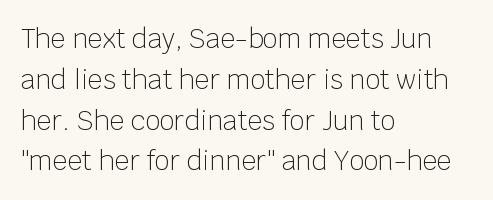
Q: Is the text bold? A: No.
Q: Is the text italic (slanted)? A: No, it is upright.
Q: Is the text underlined? A: No.
Q: How is the paragraph aligned? A: Left-aligned.
Q: Is the spacing between letters normal or unusually wide? A: Normal.
Q: Is the spacing between lines tight, normal or loose? A: Normal.
